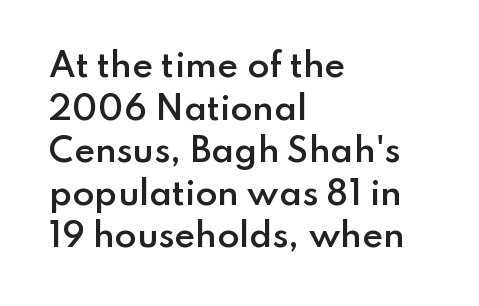
The passage shown stacks its lines at a standard gap. Nope, not italic — everything's standing straight. The passage is arranged the way most books set body copy — flush left. The rendering shows plain stroke endings on the letterforms — a sans-serif design. Spacing between characters is what you'd get straight out of the box.
